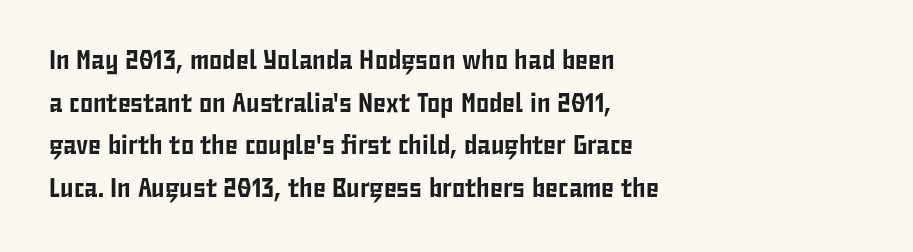
The words here are not underlined. Upright lettering throughout. This rendering leaves character spacing at its baseline value. These lines stack with their left ends in a neat column. Vertical spacing — default.
